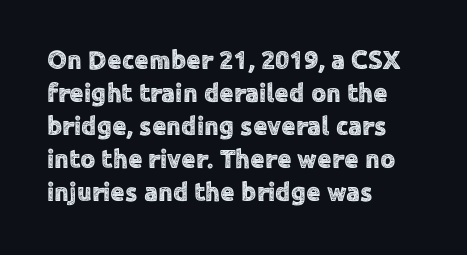
{"italic": "no", "underline": "no", "align": "left", "line_spacing": "normal", "line_spacing_ratio": 1.27, "letter_spacing": "normal", "letter_spacing_em": 0.0, "glyph_px": 26}
